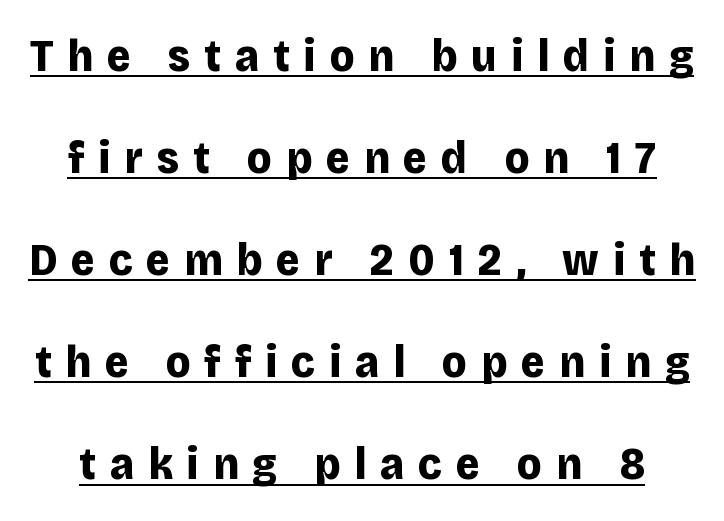
{"serif": "no", "italic": "no", "bold": "yes", "weight": "bold", "width": "normal", "stroke_contrast": "low", "x_height": "large", "monospaced": "no", "underline": "yes", "line_spacing": "loose", "line_spacing_ratio": 2.22, "letter_spacing": "wide", "letter_spacing_em": 0.3, "glyph_px": 46}
